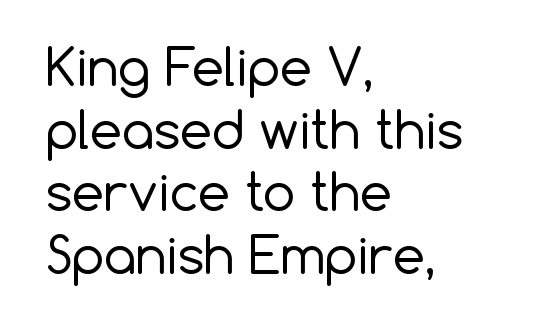
Q: Is the text bold? A: No.
Q: Is the text italic (slanted)? A: No, it is upright.
Q: Is the typeface a serif or a sans-serif typeface? A: Sans-serif.
Q: Is the text underlined? A: No.
Q: How is the paragraph aligned? A: Left-aligned.
Q: Is the spacing between letters normal or unusually wide? A: Normal.
Q: Width (condensed, normal, or wide)? A: Normal.
Q: Stroke contrast? A: Low.
Q: x-height? A: Medium.
Q: Monospaced? A: No.
